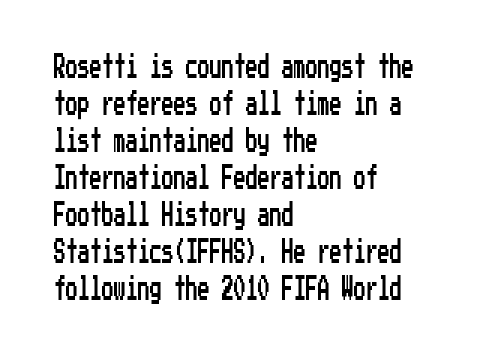
{"italic": "no", "underline": "no", "align": "left", "line_spacing": "normal", "line_spacing_ratio": 1.54, "letter_spacing": "normal", "letter_spacing_em": 0.0, "glyph_px": 24}
